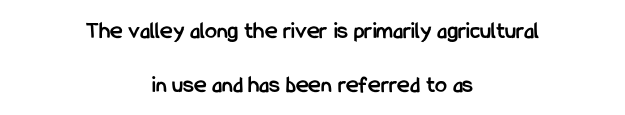
The image shows 24 px bold type, upright; set centered, loose line spacing (2.23x), normal letter spacing, not underlined.
